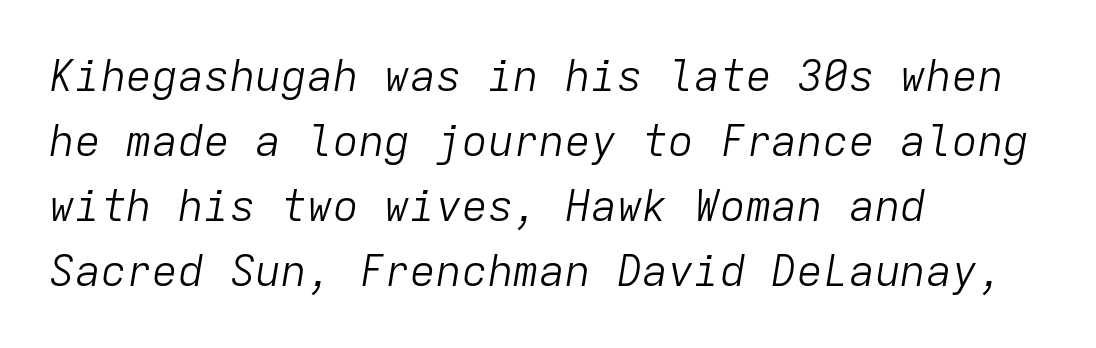
The image shows 43 px light type, italic (leaning right), monospaced; set left-aligned, normal line spacing (1.51x), normal letter spacing, not underlined; low stroke contrast and a medium x-height.
